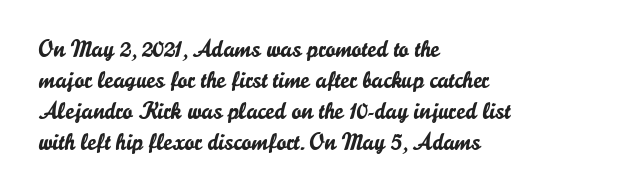
The image shows 24 px text type; set left-aligned, normal line spacing (1.29x), normal letter spacing, not underlined.
